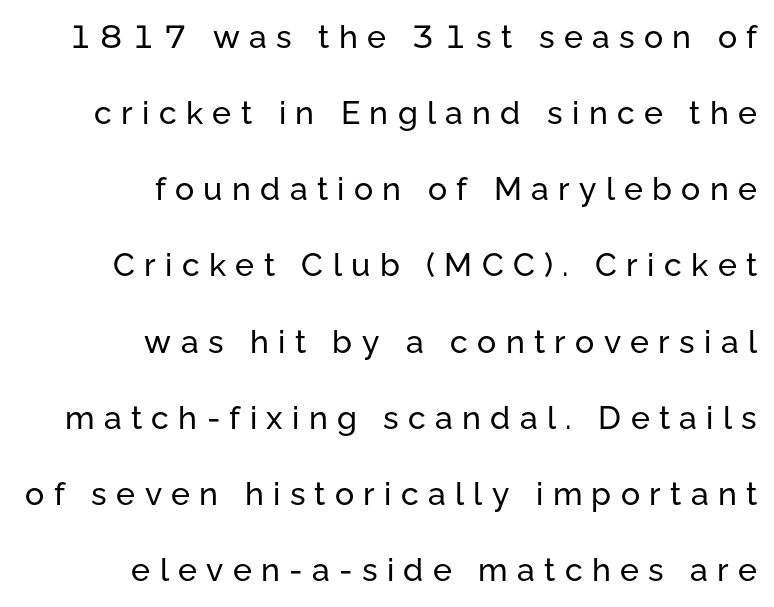
Q: Is the text italic (slanted)? A: No, it is upright.
Q: Is the typeface a serif or a sans-serif typeface? A: Sans-serif.
Q: Is the text underlined? A: No.
Q: How is the paragraph aligned? A: Right-aligned.
Q: Is the spacing between letters normal or unusually wide? A: Unusually wide.
Q: Is the spacing between lines tight, normal or loose? A: Loose.
Q: Width (condensed, normal, or wide)? A: Normal.
Q: Stroke contrast? A: Low.
Q: x-height? A: Medium.
Q: Monospaced? A: No.
